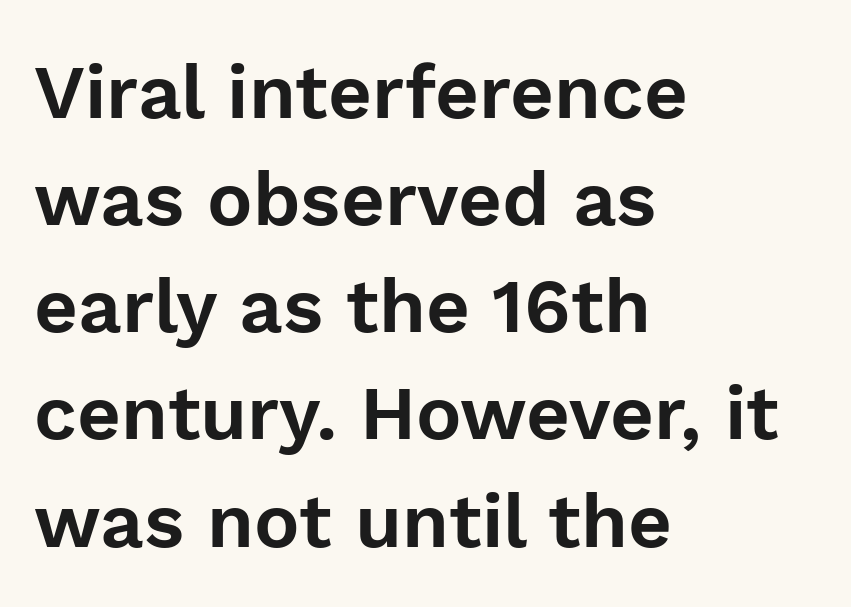
Q: Is the text italic (slanted)? A: No, it is upright.
Q: Is the typeface a serif or a sans-serif typeface? A: Sans-serif.
Q: Is the text underlined? A: No.
Q: How is the paragraph aligned? A: Left-aligned.
Q: Is the spacing between letters normal or unusually wide? A: Normal.
Q: Is the spacing between lines tight, normal or loose? A: Normal.
Q: Width (condensed, normal, or wide)? A: Normal.
Q: Stroke contrast? A: Low.
Q: x-height? A: Medium.
Q: Monospaced? A: No.
